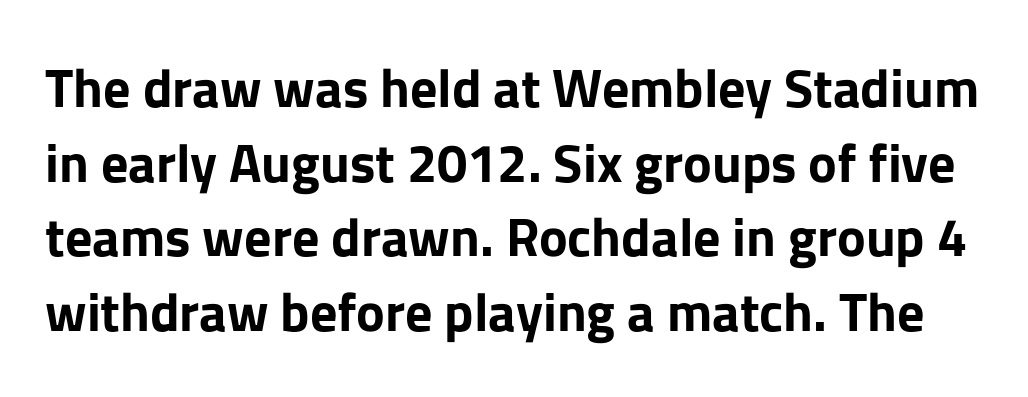
{"serif": "no", "italic": "no", "bold": "yes", "weight": "bold", "width": "normal", "stroke_contrast": "low", "x_height": "medium", "monospaced": "no", "underline": "no", "line_spacing": "normal", "line_spacing_ratio": 1.38, "letter_spacing": "normal", "letter_spacing_em": 0.0, "glyph_px": 54}
